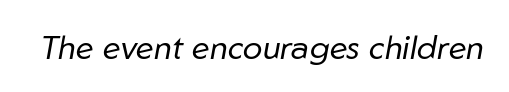
{"italic": "yes", "lean": "right", "slant_degrees": 10, "bold": "no", "weight": "regular", "width": "normal", "stroke_contrast": "low", "x_height": "medium", "monospaced": "no", "underline": "no", "letter_spacing": "normal", "letter_spacing_em": 0.0, "glyph_px": 33}
